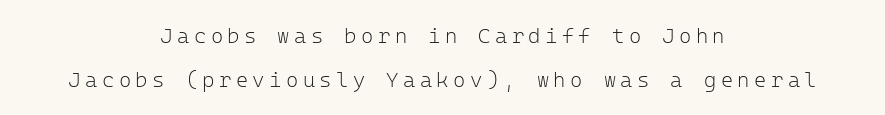
The image shows 21 px text type, upright; set centered, loose line spacing (2.09x), unusually wide letter spacing (+0.21 em), not underlined.
